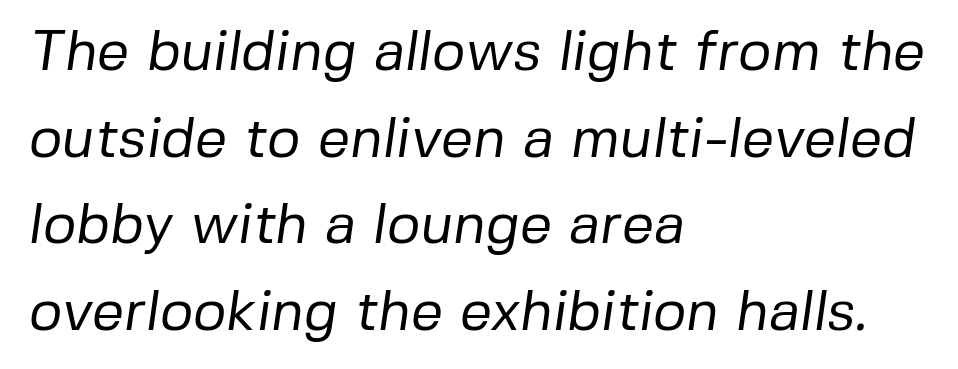
{"serif": "no", "bold": "no", "weight": "regular", "width": "normal", "stroke_contrast": "low", "x_height": "medium", "monospaced": "no", "underline": "no", "align": "left", "line_spacing": "normal", "line_spacing_ratio": 1.52, "letter_spacing": "normal", "letter_spacing_em": 0.0, "glyph_px": 57}
